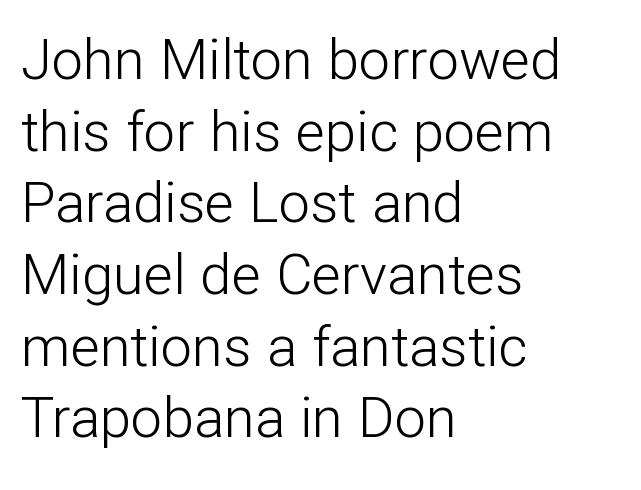
Q: Is the text bold? A: No.
Q: Is the text italic (slanted)? A: No, it is upright.
Q: Is the typeface a serif or a sans-serif typeface? A: Sans-serif.
Q: Is the text underlined? A: No.
Q: How is the paragraph aligned? A: Left-aligned.
Q: Is the spacing between letters normal or unusually wide? A: Normal.
Q: Is the spacing between lines tight, normal or loose? A: Normal.
Q: Width (condensed, normal, or wide)? A: Normal.
Q: Stroke contrast? A: Low.
Q: x-height? A: Medium.
Q: Monospaced? A: No.
